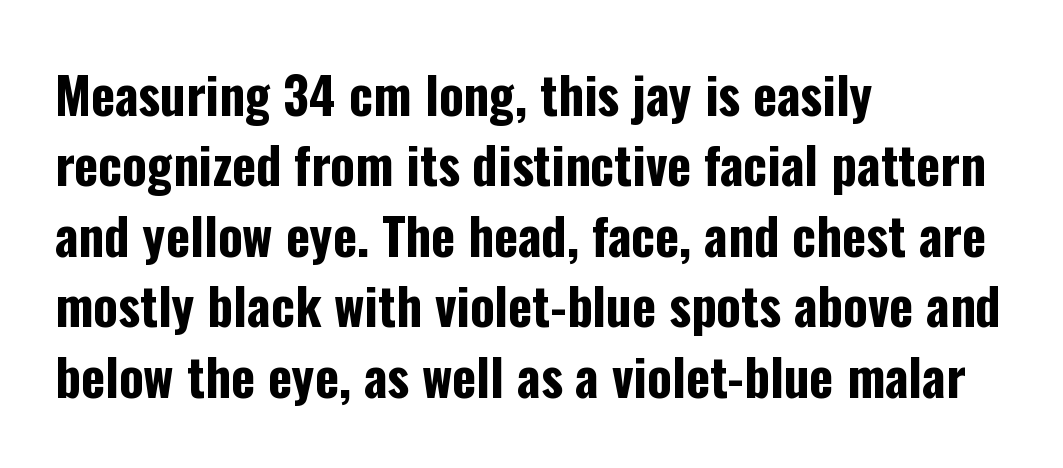
This is roman type, the default non-slanted kind. Any mark beneath the type? The region is blank. Is this a fixed-width face? No — the glyphs have proportional, varying widths. Tracking value appears to be zero — textbook default spacing.
